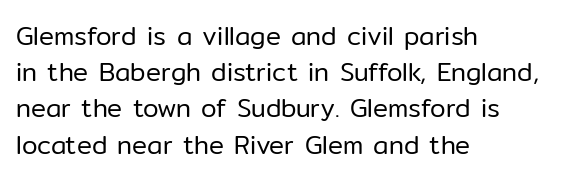
Q: Is the text bold? A: No.
Q: Is the text italic (slanted)? A: No, it is upright.
Q: Is the text underlined? A: No.
Q: How is the paragraph aligned? A: Left-aligned.
Q: Is the spacing between letters normal or unusually wide? A: Normal.
Q: Is the spacing between lines tight, normal or loose? A: Normal.
